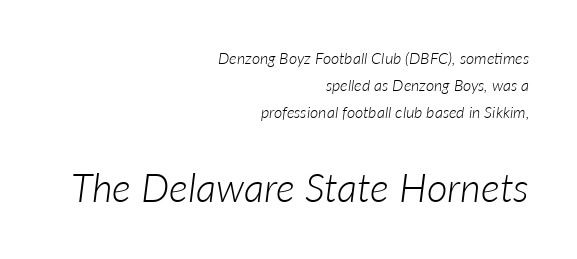
{"italic": "yes", "lean": "right", "slant_degrees": 7, "bold": "no", "weight": "light", "width": "normal", "stroke_contrast": "low", "x_height": "medium", "monospaced": "no", "underline": "no", "align": "right", "line_spacing": "normal", "line_spacing_ratio": 1.7, "letter_spacing": "normal", "letter_spacing_em": 0.0, "larger_block": "second", "size_ratio": 2.5, "glyph_px": 40}
